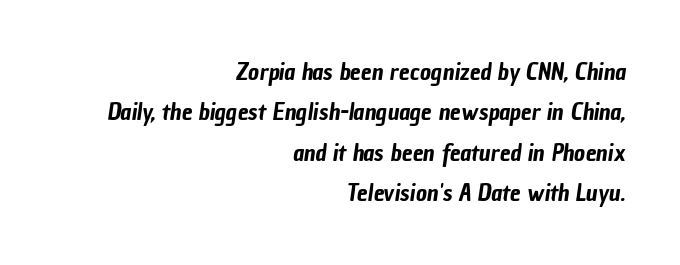
The paragraph has a hard right edge and a soft left edge. Unmarked baselines from the first word to the last. Reading down the column, the eye jumps a familiar distance to each next line. Nobody touched the tracking dial on this one.
